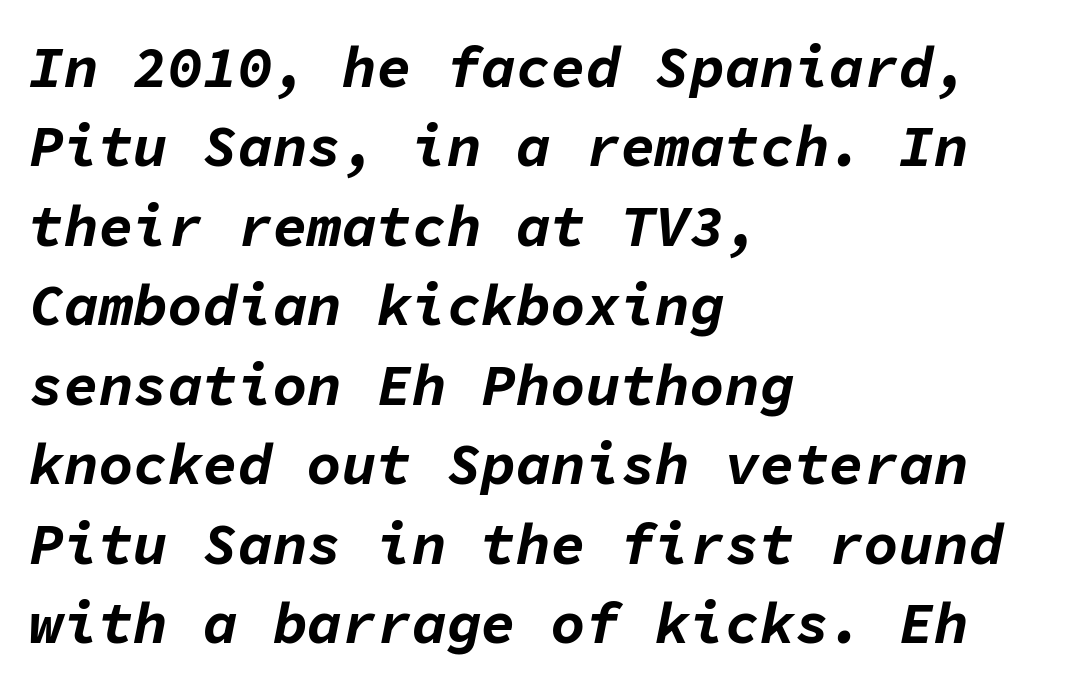
The image shows 58 px bold type, italic (leaning right), monospaced; set left-aligned, normal line spacing (1.37x), normal letter spacing, not underlined; low stroke contrast and a medium x-height.
